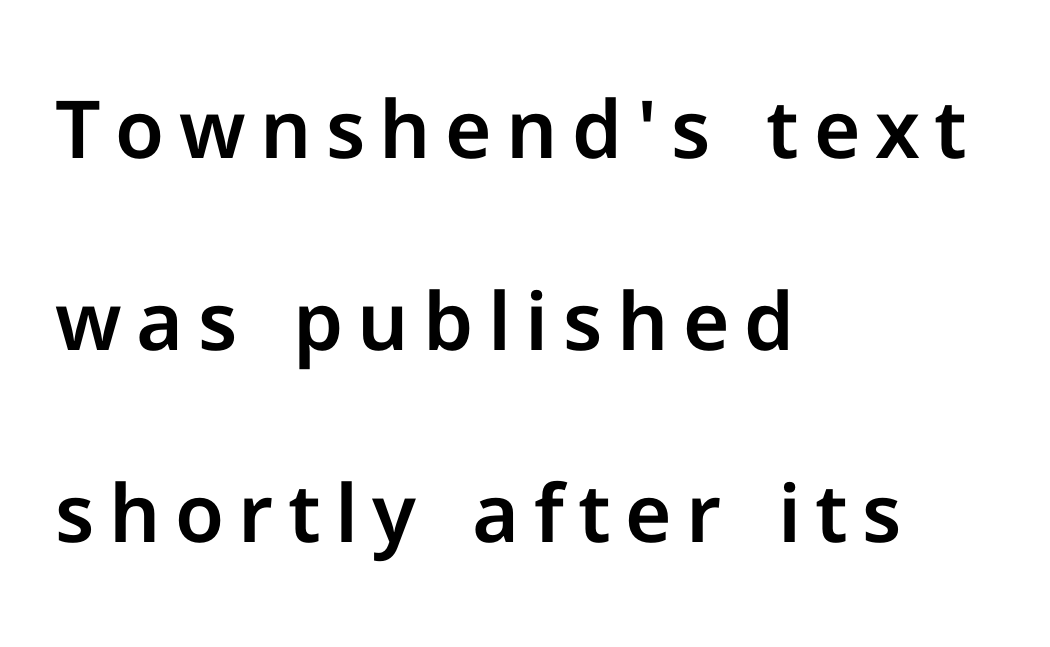
Serifs: no, the terminals of the letterforms are clean. Each letter keeps its own natural width here, so spacing adapts to shape. You could fit nearly another row in the gap between these rows. Visually the block forms a straight wall on the left and a jagged coastline on the right. Do the letters lean? They stand straight. The space directly below the letters is spotless.
